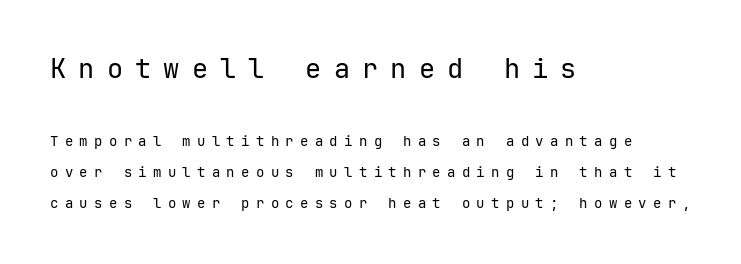
Q: Is the text bold? A: No.
Q: Is the text italic (slanted)? A: No, it is upright.
Q: Is the text underlined? A: No.
Q: How is the paragraph aligned? A: Left-aligned.
Q: Is the spacing between letters normal or unusually wide? A: Unusually wide.
Q: Is the spacing between lines tight, normal or loose? A: Loose.
Q: Which block of text is set in a larger size, the first (top) or the second (bottom)? A: The first (top) one.
